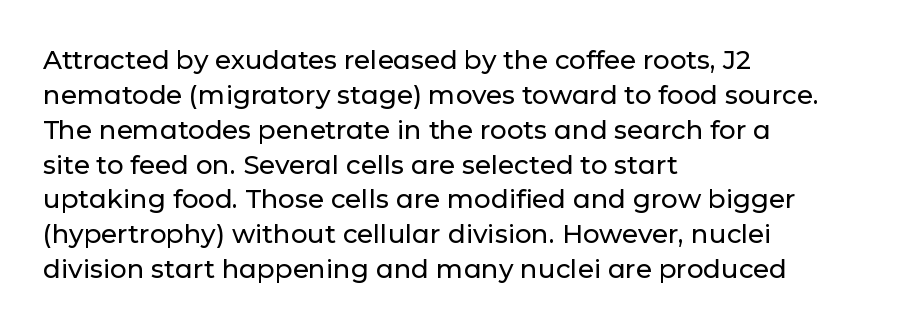
Q: Is the text italic (slanted)? A: No, it is upright.
Q: Is the text underlined? A: No.
Q: How is the paragraph aligned? A: Left-aligned.
Q: Is the spacing between letters normal or unusually wide? A: Normal.
Q: Is the spacing between lines tight, normal or loose? A: Normal.
